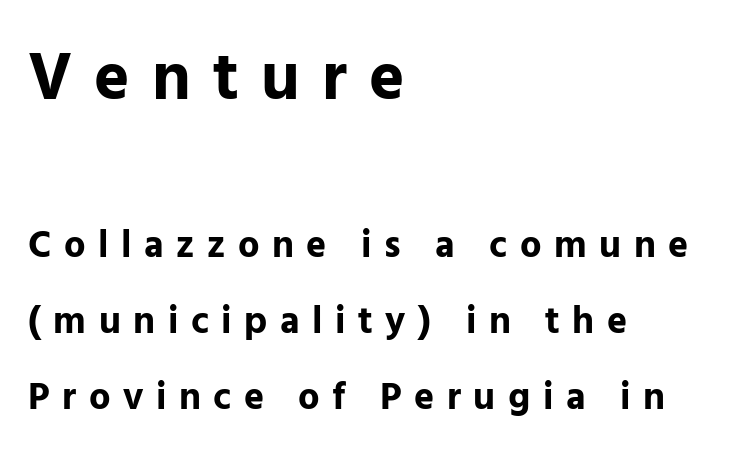
Q: Is the text bold? A: Yes.
Q: Is the text italic (slanted)? A: No, it is upright.
Q: Is the typeface a serif or a sans-serif typeface? A: Sans-serif.
Q: Is the text underlined? A: No.
Q: How is the paragraph aligned? A: Left-aligned.
Q: Is the spacing between letters normal or unusually wide? A: Unusually wide.
Q: Is the spacing between lines tight, normal or loose? A: Loose.
Q: Which block of text is set in a larger size, the first (top) or the second (bottom)? A: The first (top) one.
Q: Width (condensed, normal, or wide)? A: Normal.
Q: Stroke contrast? A: Low.
Q: x-height? A: Medium.
Q: Monospaced? A: No.
